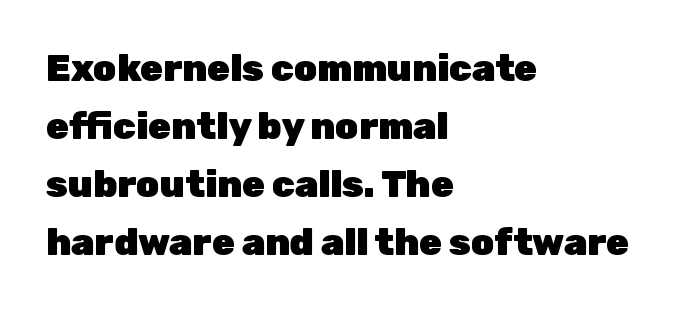
These lines are composed in type without serifs. The glyphs are unaccompanied by any horizontal stroke below them. All the whitespace from short lines collects on the right. Upright lettering throughout.
